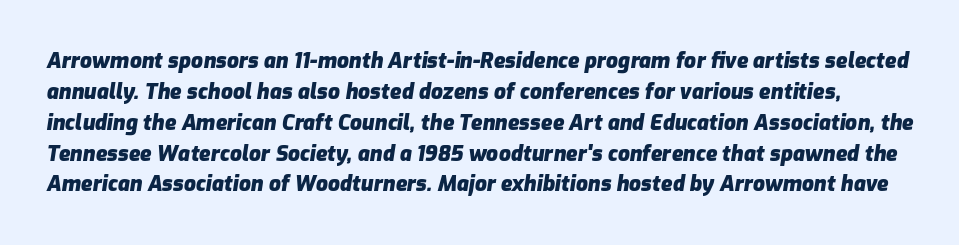
The image shows 21 px bold type, italic (leaning right); set normal line spacing (1.47x), normal letter spacing, not underlined.
